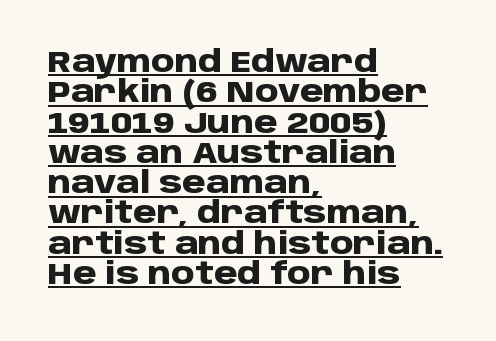
{"serif": "no", "italic": "no", "bold": "yes", "weight": "heavy", "width": "normal", "stroke_contrast": "low", "x_height": "large", "monospaced": "no", "underline": "yes", "align": "left", "line_spacing": "tight", "line_spacing_ratio": 1.01, "letter_spacing": "normal", "letter_spacing_em": 0.0, "glyph_px": 30}
